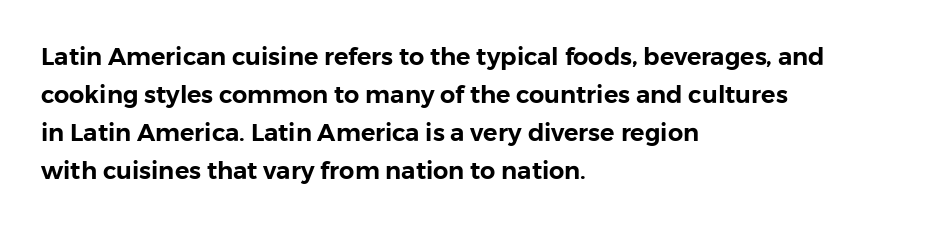
A normal amount of white space separates one row of letters from the next. In terms of letterspacing, this is plain default setting. Quick note: not italic, upright. Only glyphs here, with clear space below each row. Horizontally, the lines are justified to the leading edge only.
